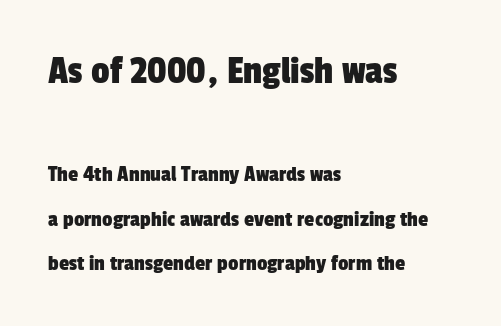
Q: Is the typeface a serif or a sans-serif typeface? A: Sans-serif.
Q: Is the text underlined? A: No.
Q: How is the paragraph aligned? A: Left-aligned.
Q: Is the spacing between letters normal or unusually wide? A: Normal.
Q: Is the spacing between lines tight, normal or loose? A: Loose.
Q: Which block of text is set in a larger size, the first (top) or the second (bottom)? A: The first (top) one.
Q: Width (condensed, normal, or wide)? A: Condensed.
Q: Stroke contrast? A: Low.
Q: x-height? A: Medium.
Q: Monospaced? A: No.
